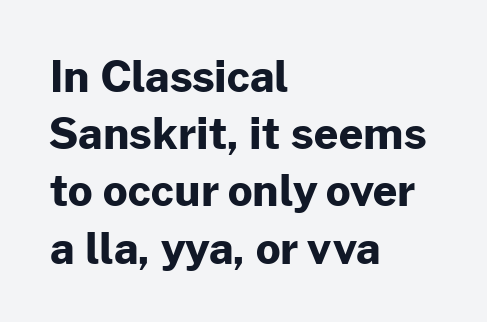
The image shows 43 px bold sans-serif type, upright; set left-aligned, normal line spacing (1.33x), normal letter spacing, not underlined; low stroke contrast and a medium x-height.
